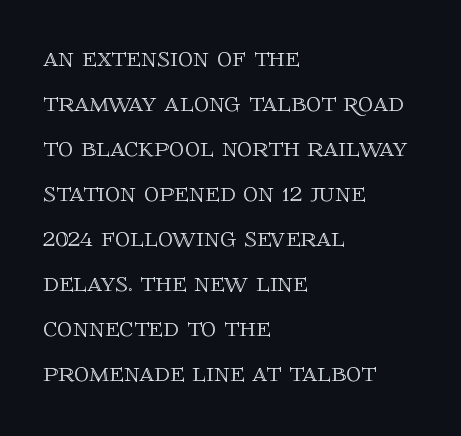
Q: Is the text italic (slanted)? A: No, it is upright.
Q: Is the text underlined? A: No.
Q: How is the paragraph aligned? A: Left-aligned.
Q: Is the spacing between letters normal or unusually wide? A: Normal.
Q: Is the spacing between lines tight, normal or loose? A: Normal.
Q: Width (condensed, normal, or wide)? A: Normal.
Q: x-height? A: Large.
Q: Monospaced? A: No.
